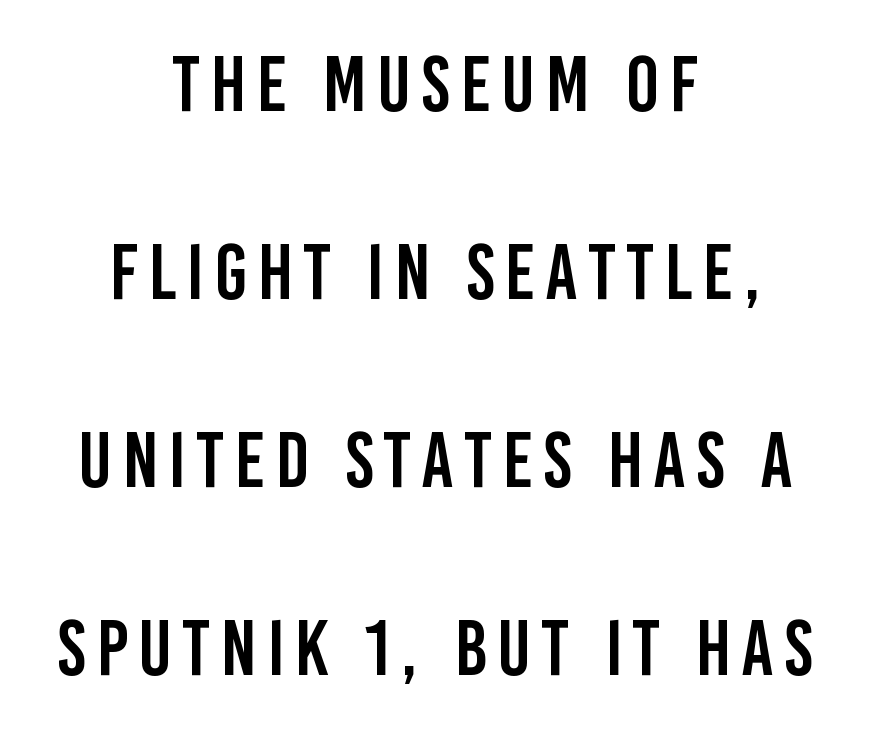
When letters stand straight like this, we call the style roman or upright. Decoration check: the copy has no underline. Observe the absence of serifs on each vertical stroke in this sample. Quick note: interline space is abundant.
